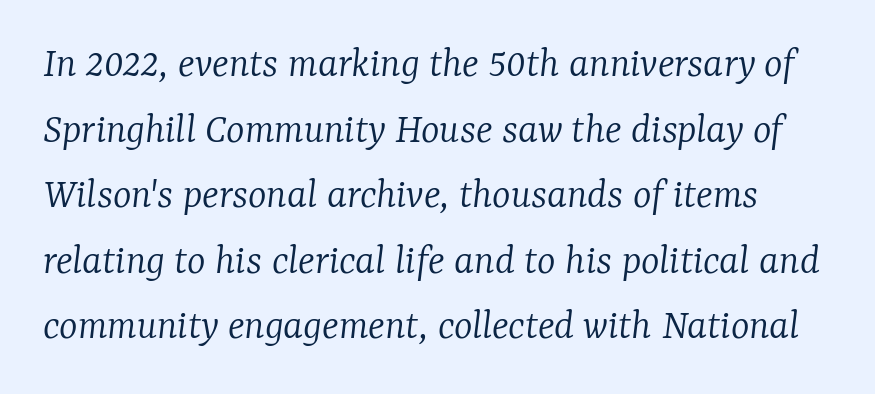
A typesetter would call this proportional, since set widths differ per character. The face looks like a standard text weight, possibly lighter. Is there much room between lines? A standard amount, neither cramped nor airy. A bare baseline throughout the passage. Stroke terminals: seriffed.
